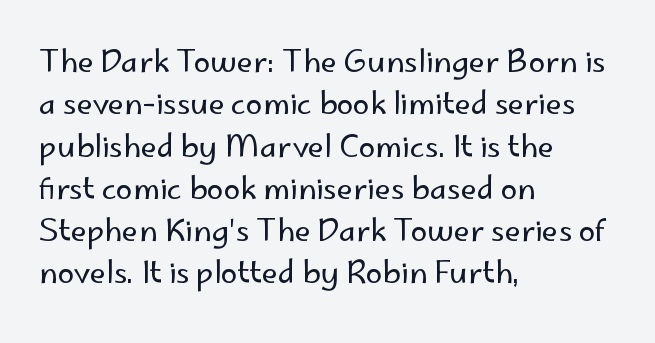
Q: Is the text bold? A: No.
Q: Is the text italic (slanted)? A: No, it is upright.
Q: Is the typeface a serif or a sans-serif typeface? A: Sans-serif.
Q: Is the text underlined? A: No.
Q: How is the paragraph aligned? A: Left-aligned.
Q: Is the spacing between letters normal or unusually wide? A: Normal.
Q: Is the spacing between lines tight, normal or loose? A: Normal.
Q: Width (condensed, normal, or wide)? A: Normal.
Q: Stroke contrast? A: Low.
Q: x-height? A: Small.
Q: Monospaced? A: No.
